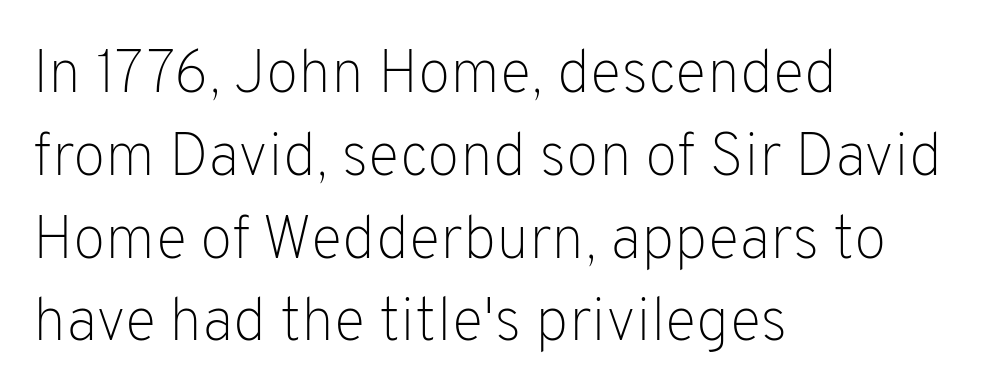
In terms of leading, this rendering sits right in the middle. Does the type have serifs? No, each stem ends abruptly. Teacher's note: observe the even left margin — that is flush-left alignment. This is roman type, the default non-slanted kind. No extra ink here — the face is not bold.
